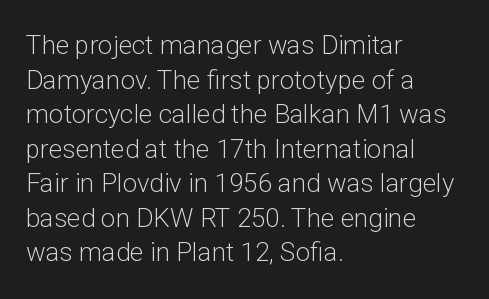
The image shows 26 px text type, upright; set left-aligned, normal line spacing (1.33x), normal letter spacing, not underlined.
